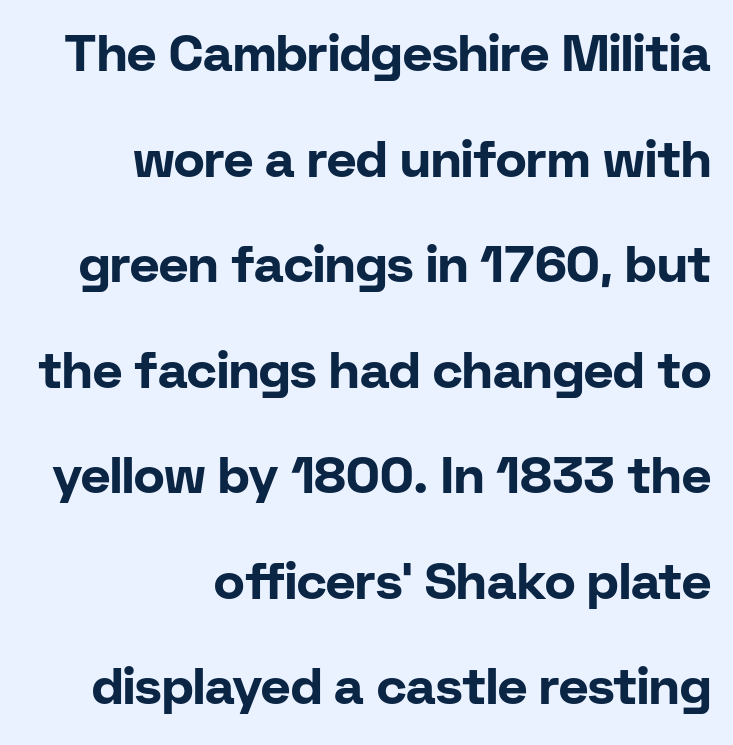
{"serif": "no", "italic": "no", "bold": "yes", "weight": "bold", "width": "normal", "stroke_contrast": "low", "x_height": "medium", "monospaced": "no", "underline": "no", "align": "right", "line_spacing": "loose", "line_spacing_ratio": 2.07, "letter_spacing": "normal", "letter_spacing_em": 0.0, "glyph_px": 51}
